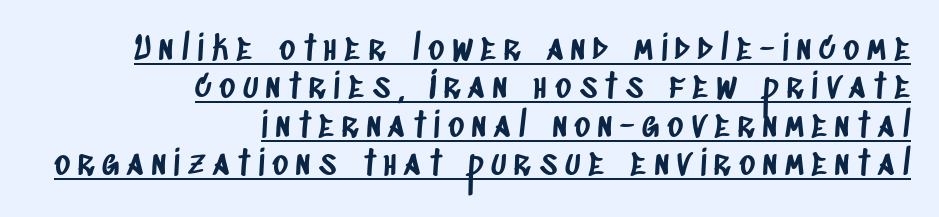
Q: Is the typeface a serif or a sans-serif typeface? A: Sans-serif.
Q: Is the text underlined? A: Yes.
Q: How is the paragraph aligned? A: Right-aligned.
Q: Is the spacing between letters normal or unusually wide? A: Unusually wide.
Q: Is the spacing between lines tight, normal or loose? A: Tight.
Q: Width (condensed, normal, or wide)? A: Condensed.
Q: Stroke contrast? A: Low.
Q: x-height? A: Large.
Q: Monospaced? A: No.
